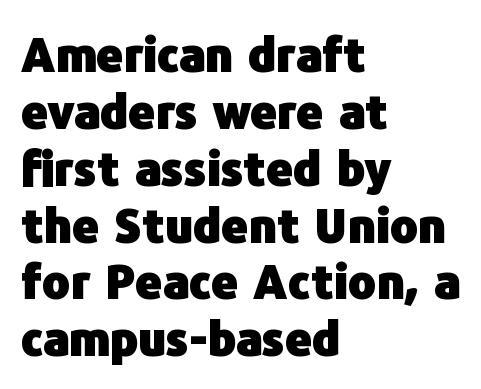
The letters advance in unequal steps, a hallmark of proportional type. This sample uses a sans-serif face. Line beginnings align vertically; line endings do not. Chunky letters — that's bold for sure. Characters follow at the spacing the type designer built in. Has an underline been added? It has not.
